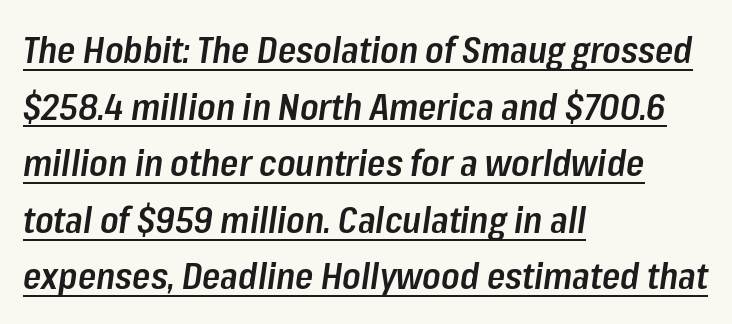
{"italic": "yes", "lean": "right", "slant_degrees": 8, "bold": "semi", "weight": "semibold", "width": "condensed", "stroke_contrast": "low", "x_height": "medium", "monospaced": "no", "underline": "yes", "align": "left", "line_spacing": "normal", "line_spacing_ratio": 1.53, "letter_spacing": "normal", "letter_spacing_em": 0.0, "glyph_px": 37}
